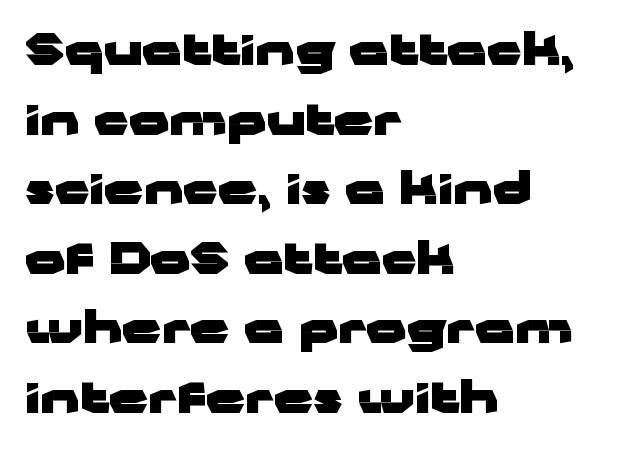
Q: Is the text bold? A: Yes.
Q: Is the text italic (slanted)? A: No, it is upright.
Q: Is the typeface a serif or a sans-serif typeface? A: Sans-serif.
Q: Is the text underlined? A: No.
Q: How is the paragraph aligned? A: Left-aligned.
Q: Is the spacing between letters normal or unusually wide? A: Normal.
Q: Is the spacing between lines tight, normal or loose? A: Normal.
Q: Width (condensed, normal, or wide)? A: Wide.
Q: Stroke contrast? A: Low.
Q: x-height? A: Medium.
Q: Monospaced? A: No.
